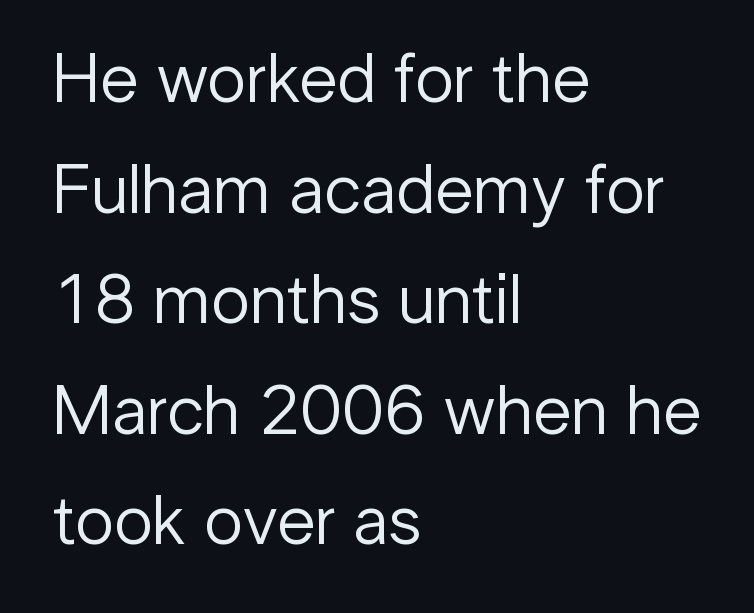
Q: Is the text bold? A: No.
Q: Is the text italic (slanted)? A: No, it is upright.
Q: Is the typeface a serif or a sans-serif typeface? A: Sans-serif.
Q: Is the text underlined? A: No.
Q: How is the paragraph aligned? A: Left-aligned.
Q: Is the spacing between letters normal or unusually wide? A: Normal.
Q: Is the spacing between lines tight, normal or loose? A: Normal.
Q: Width (condensed, normal, or wide)? A: Normal.
Q: Stroke contrast? A: Low.
Q: x-height? A: Medium.
Q: Monospaced? A: No.
